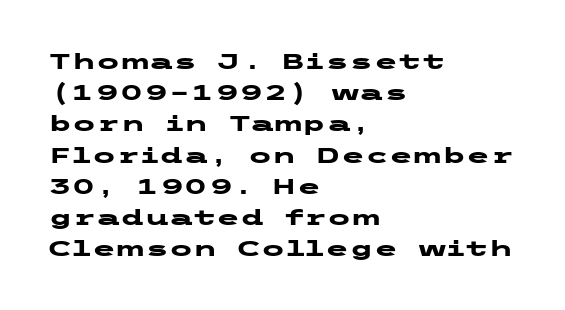
Q: Is the text bold? A: Yes.
Q: Is the text italic (slanted)? A: No, it is upright.
Q: Is the text underlined? A: No.
Q: How is the paragraph aligned? A: Left-aligned.
Q: Is the spacing between letters normal or unusually wide? A: Normal.
Q: Is the spacing between lines tight, normal or loose? A: Normal.
